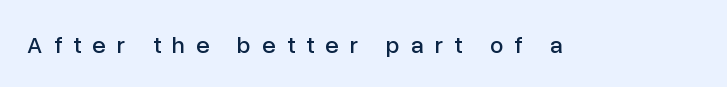
The image shows 24 px text type, upright; set unusually wide letter spacing (+0.47 em), not underlined.
